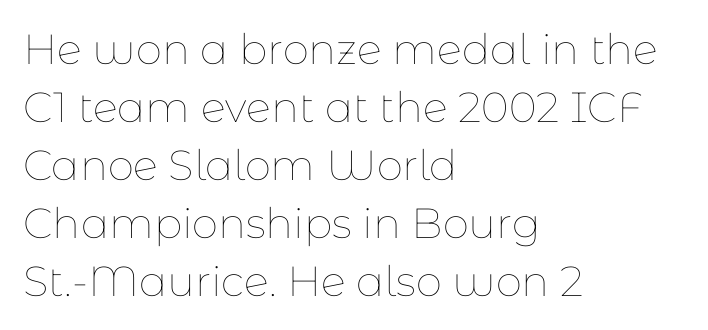
Q: Is the text bold? A: No.
Q: Is the text italic (slanted)? A: No, it is upright.
Q: Is the text underlined? A: No.
Q: How is the paragraph aligned? A: Left-aligned.
Q: Is the spacing between letters normal or unusually wide? A: Normal.
Q: Is the spacing between lines tight, normal or loose? A: Normal.
Q: Width (condensed, normal, or wide)? A: Normal.
Q: Stroke contrast? A: Low.
Q: x-height? A: Medium.
Q: Monospaced? A: No.
